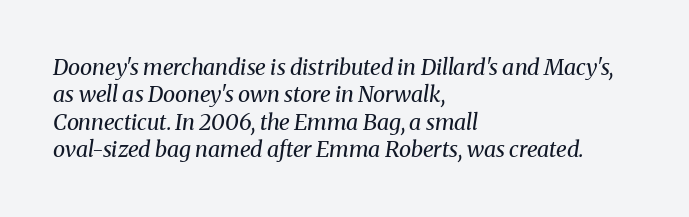
The image shows 22 px text type, italic (leaning right); set left-aligned, normal line spacing (1.25x), normal letter spacing, not underlined.
